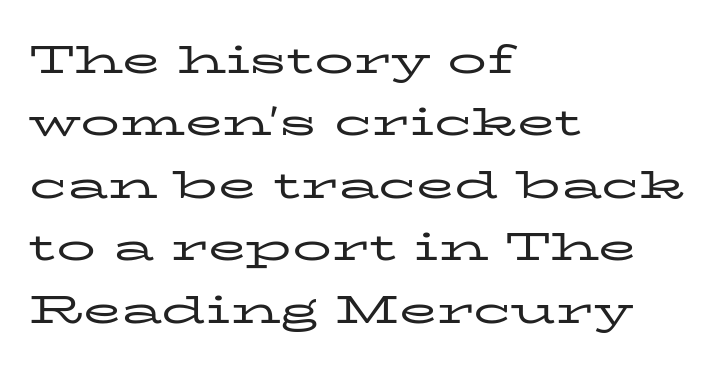
{"serif": "yes", "italic": "no", "bold": "no", "weight": "regular", "width": "wide", "stroke_contrast": "low", "x_height": "medium", "monospaced": "no", "underline": "no", "align": "left", "line_spacing": "normal", "line_spacing_ratio": 1.6, "letter_spacing": "normal", "letter_spacing_em": 0.0, "glyph_px": 39}
